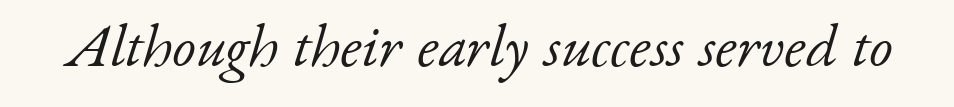
{"serif": "yes", "italic": "yes", "lean": "right", "slant_degrees": 17, "bold": "no", "weight": "light", "width": "normal", "stroke_contrast": "low", "x_height": "small", "monospaced": "no", "underline": "no", "letter_spacing": "normal", "letter_spacing_em": 0.0, "glyph_px": 60}
